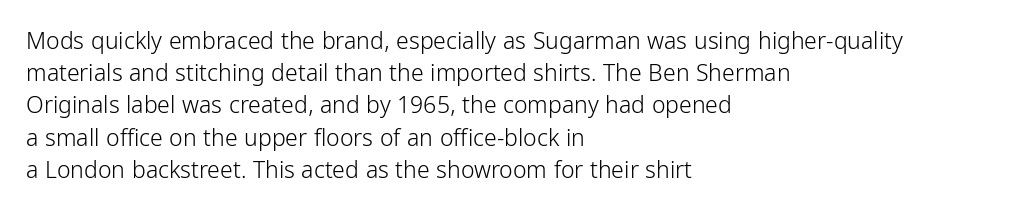
{"italic": "no", "bold": "no", "underline": "no", "align": "left", "line_spacing": "normal", "line_spacing_ratio": 1.4, "letter_spacing": "normal", "letter_spacing_em": 0.0, "glyph_px": 23}
